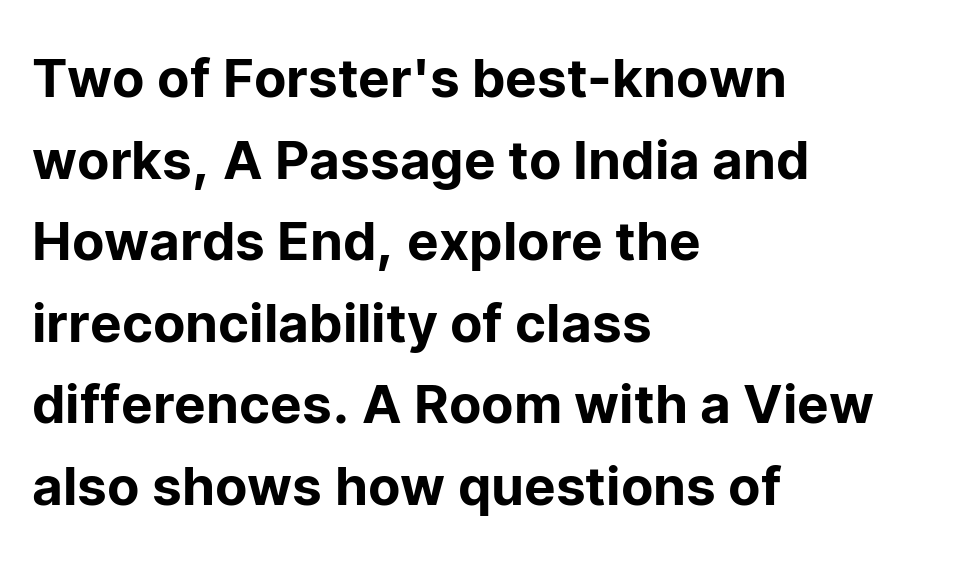
Q: Is the text italic (slanted)? A: No, it is upright.
Q: Is the typeface a serif or a sans-serif typeface? A: Sans-serif.
Q: Is the text underlined? A: No.
Q: How is the paragraph aligned? A: Left-aligned.
Q: Is the spacing between letters normal or unusually wide? A: Normal.
Q: Is the spacing between lines tight, normal or loose? A: Normal.
Q: Width (condensed, normal, or wide)? A: Normal.
Q: Stroke contrast? A: Low.
Q: x-height? A: Medium.
Q: Monospaced? A: No.
